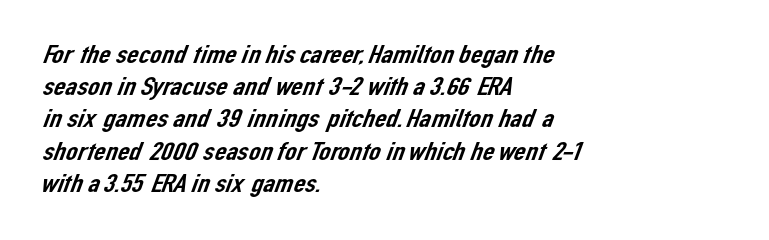
The typesetter chose a ragged-right arrangement here. There is no visible air inserted between adjacent glyphs. The zone under the glyphs is completely vacant.
